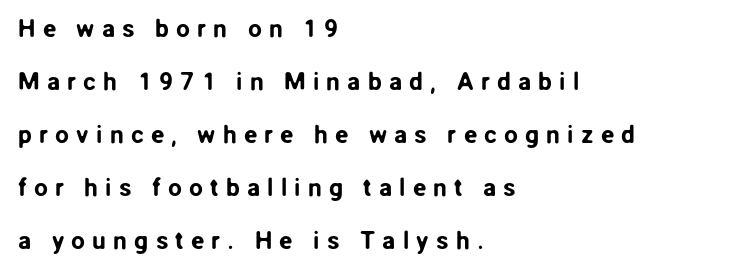
Q: Is the text italic (slanted)? A: No, it is upright.
Q: Is the text underlined? A: No.
Q: How is the paragraph aligned? A: Left-aligned.
Q: Is the spacing between letters normal or unusually wide? A: Unusually wide.
Q: Is the spacing between lines tight, normal or loose? A: Loose.
